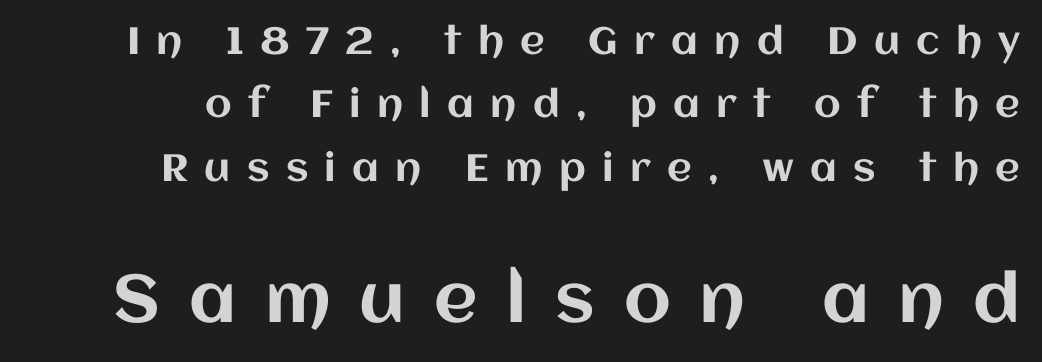
Interline gaps are of average width in this sample. The letters advance in unequal steps, a hallmark of proportional type. Bigger letters appear in the bottom chunk; the top chunk is reduced. The tracking reads as deliberately expanded to a designer's eye. A roman cut, with each character standing at attention. Clear beneath every line of the passage.
